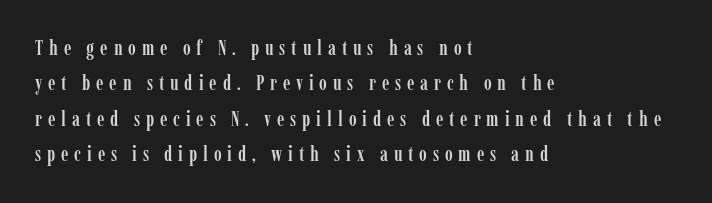
{"italic": "no", "underline": "no", "align": "left", "line_spacing": "normal", "line_spacing_ratio": 1.69, "letter_spacing": "wide", "letter_spacing_em": 0.28, "glyph_px": 21}
